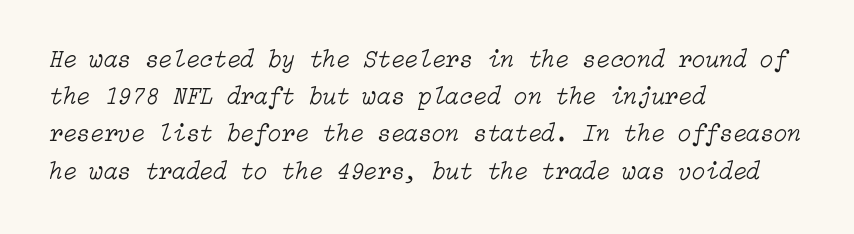
The image shows 25 px text type, italic (leaning right); set left-aligned, normal line spacing (1.49x), normal letter spacing, not underlined.
